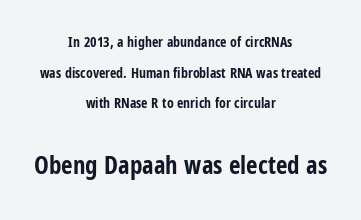
The passage shown stacks its lines with a broad gap. Stroke thickness is high; the sample reads as a true bold. Ascenders rise straight up at ninety degrees. The string is rendered with underlining switched off.
